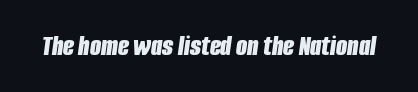
{"italic": "yes", "lean": "right", "slant_degrees": 8, "bold": "yes", "weight": "bold", "width": "condensed", "stroke_contrast": "low", "x_height": "large", "monospaced": "no", "underline": "no", "letter_spacing": "normal", "letter_spacing_em": 0.0, "glyph_px": 29}
